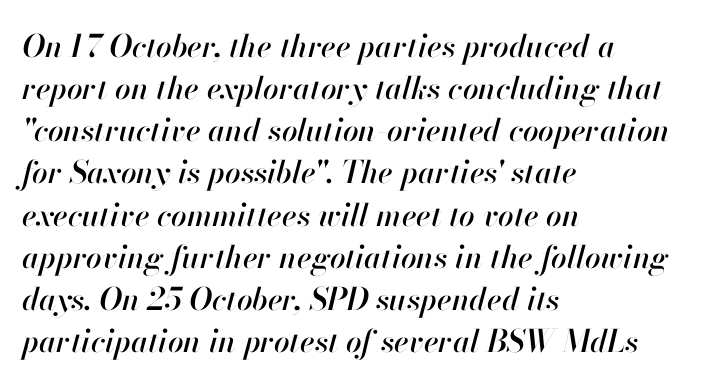
Think of a printed novel: that variable character pitch is what you see here. Has an underline been added? It has not. This sample is left-justified, so line endings fall wherever the words run out. Each word holds together tightly as a unit, with standard inter-letter gaps. Summary of vertical rhythm: regular, with standard interline spacing. The face used here has a pronounced slope to its letters.
